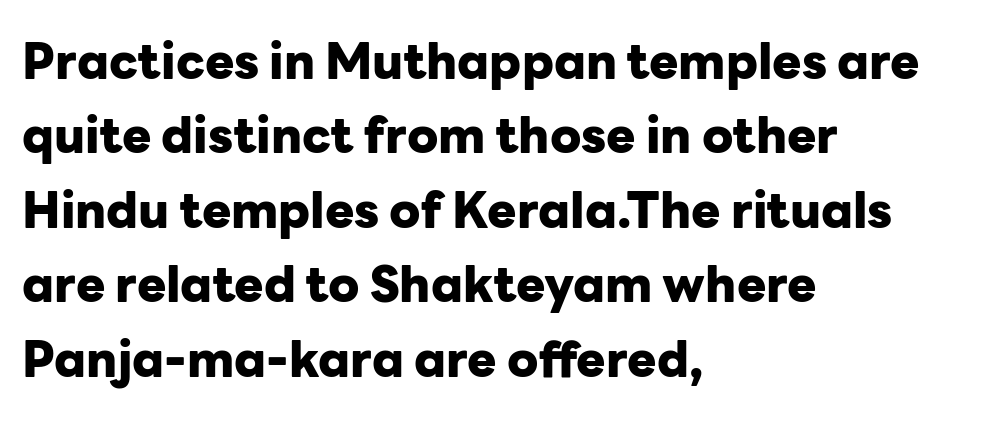
The image shows 49 px heavy sans-serif type, upright; set left-aligned, normal line spacing (1.52x), normal letter spacing, not underlined; low stroke contrast and a medium x-height.
